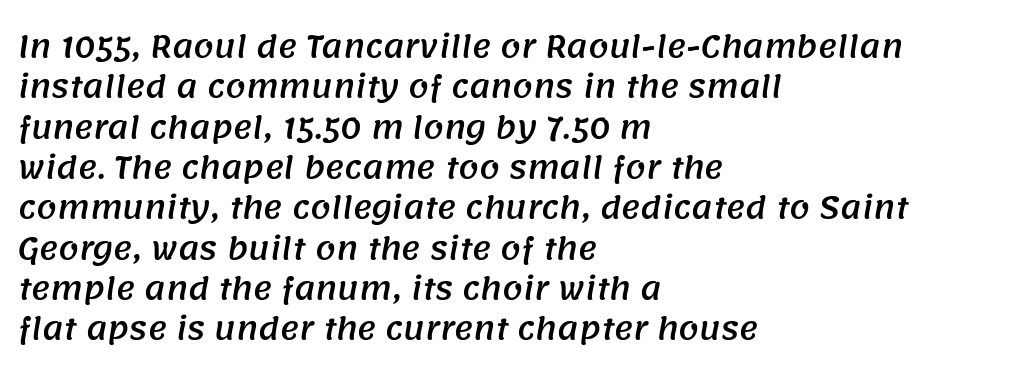
Q: Is the typeface a serif or a sans-serif typeface? A: Sans-serif.
Q: Is the text underlined? A: No.
Q: How is the paragraph aligned? A: Left-aligned.
Q: Is the spacing between letters normal or unusually wide? A: Normal.
Q: Is the spacing between lines tight, normal or loose? A: Normal.
Q: Width (condensed, normal, or wide)? A: Normal.
Q: Stroke contrast? A: Medium.
Q: x-height? A: Large.
Q: Monospaced? A: No.
